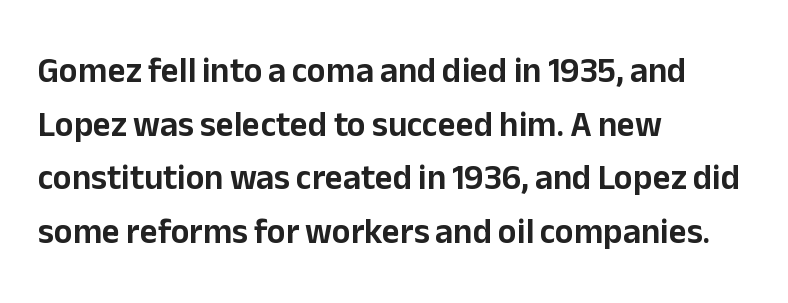
Descenders are the only things crossing below the line. Where is the straight margin? On the left. Does the type have serifs? No, each stem ends abruptly. Each word holds together tightly as a unit, with standard inter-letter gaps.
